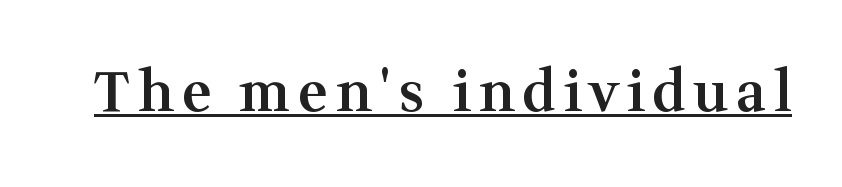
The image shows 56 px semibold serif type, upright; set underlined; medium stroke contrast and a medium x-height.
